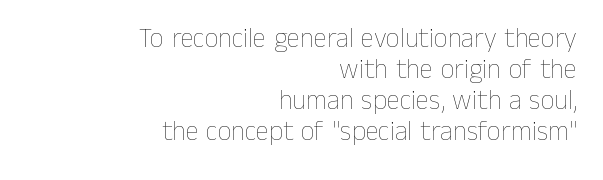
The image shows 27 px text type, upright; set right-aligned, tight line spacing (1.15x), normal letter spacing, not underlined.
